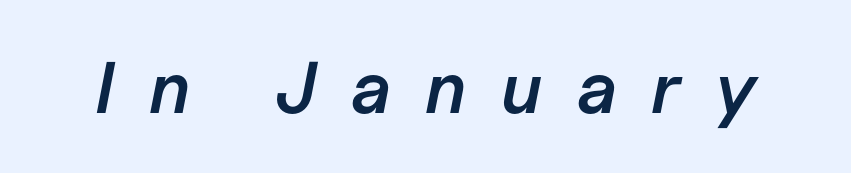
Q: Is the text bold? A: Semi-bold.
Q: Is the text italic (slanted)? A: Yes, it leans right by about 11 degrees.
Q: Is the text underlined? A: No.
Q: Is the spacing between letters normal or unusually wide? A: Unusually wide.
Q: Width (condensed, normal, or wide)? A: Normal.
Q: Stroke contrast? A: Low.
Q: x-height? A: Medium.
Q: Monospaced? A: No.
